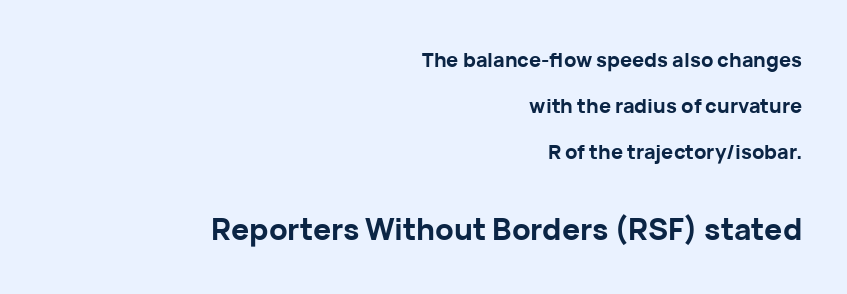
{"serif": "no", "italic": "no", "bold": "yes", "weight": "bold", "width": "normal", "stroke_contrast": "low", "x_height": "medium", "monospaced": "no", "underline": "no", "align": "right", "line_spacing": "loose", "line_spacing_ratio": 2.31, "letter_spacing": "normal", "letter_spacing_em": 0.0, "larger_block": "second", "size_ratio": 1.5, "glyph_px": 30}
